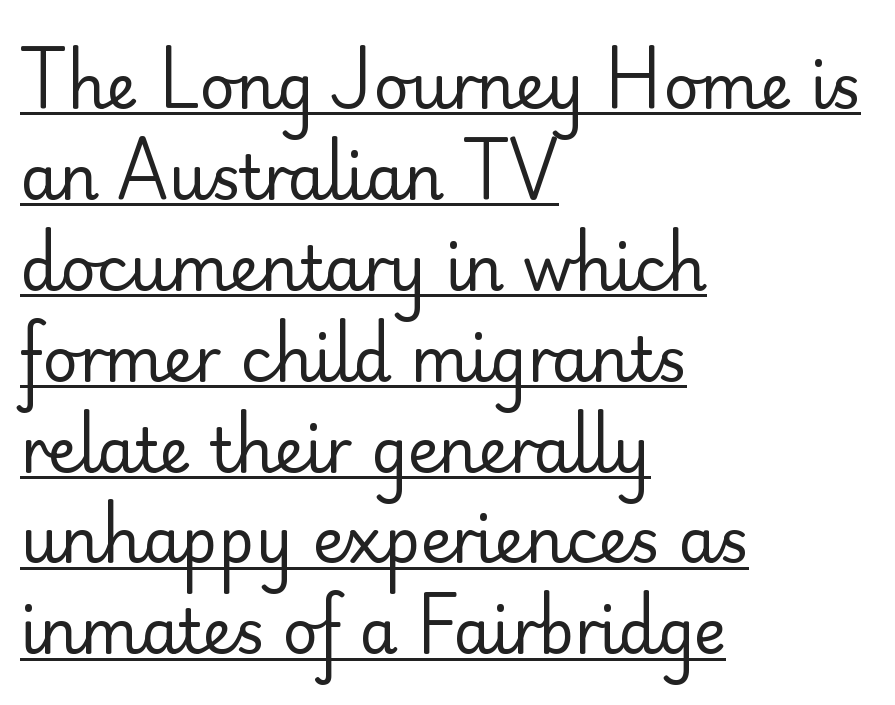
This sample uses plain, unmodified letter spacing. The passage shown is typed in a proportional face where columns would drift. The typeface chosen for these lines omits serifs. Every stem runs plumb, perpendicular to the baseline. Heaviness? Minimal to ordinary, like unemphasized prose. The sample's only ornament is a line tracing under the words.
